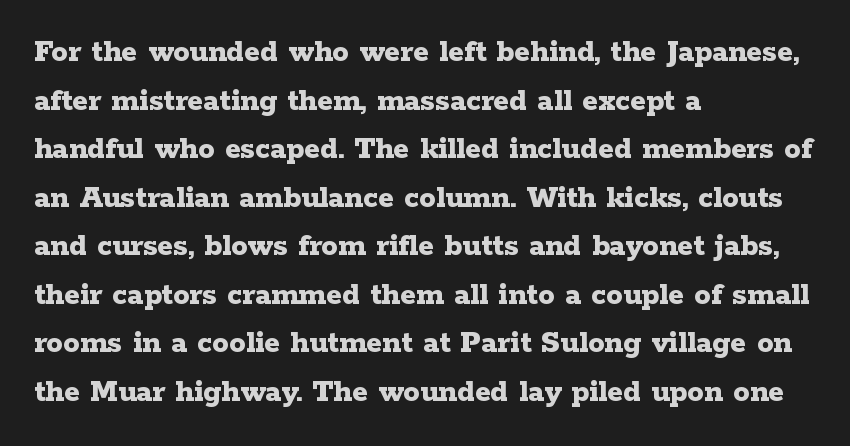
The image shows 33 px bold, wide serif type, upright; set left-aligned, normal line spacing (1.47x), normal letter spacing, not underlined; low stroke contrast and a medium x-height.
